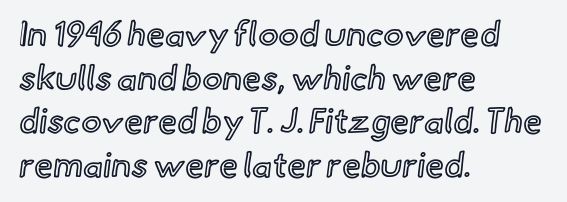
Here the designer chose a conventional face with non-uniform glyph widths. Is the letter spacing exaggerated? No — it looks like the ordinary default. Baseline-to-baseline distance is the conventional proportion of letter height. This rendering uses left alignment, leaving the right contour irregular. The words here are not underlined.
